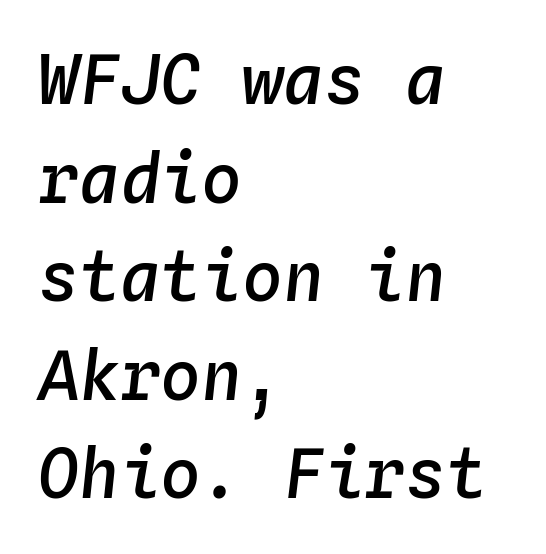
The image shows 68 px semibold type, italic (leaning right), monospaced; set left-aligned, normal line spacing (1.45x), normal letter spacing, not underlined; low stroke contrast and a medium x-height.
